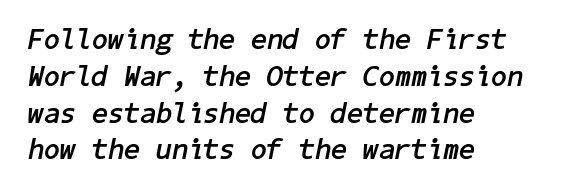
Q: Is the text bold? A: Yes.
Q: Is the text italic (slanted)? A: Yes, it leans right by about 11 degrees.
Q: Is the text underlined? A: No.
Q: How is the paragraph aligned? A: Left-aligned.
Q: Is the spacing between letters normal or unusually wide? A: Normal.
Q: Is the spacing between lines tight, normal or loose? A: Normal.
Q: Width (condensed, normal, or wide)? A: Normal.
Q: Stroke contrast? A: Low.
Q: x-height? A: Medium.
